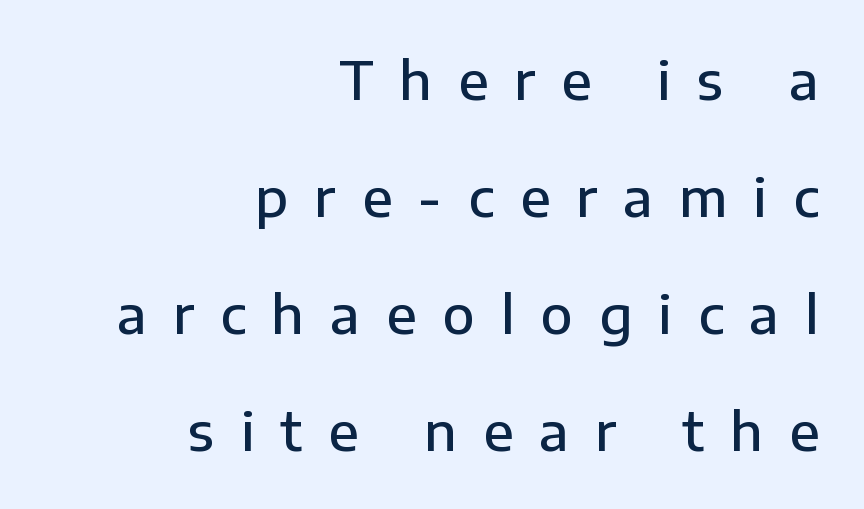
{"serif": "no", "italic": "no", "bold": "semi", "weight": "semibold", "width": "normal", "stroke_contrast": "low", "x_height": "medium", "monospaced": "no", "underline": "no", "align": "right", "line_spacing": "loose", "line_spacing_ratio": 2.21, "letter_spacing": "wide", "letter_spacing_em": 0.49, "glyph_px": 53}
